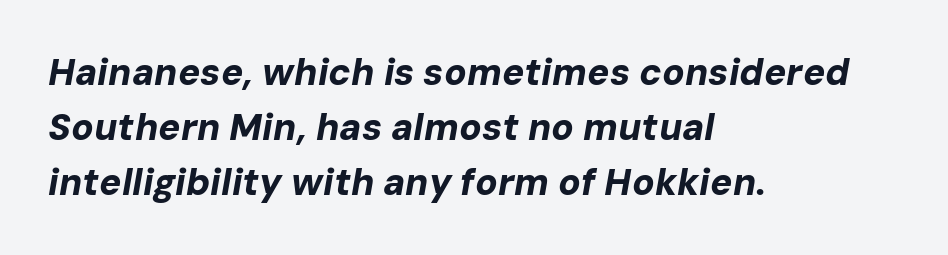
The image shows 37 px bold type, italic (leaning right); set left-aligned, normal line spacing (1.48x), normal letter spacing, not underlined; low stroke contrast and a medium x-height.
